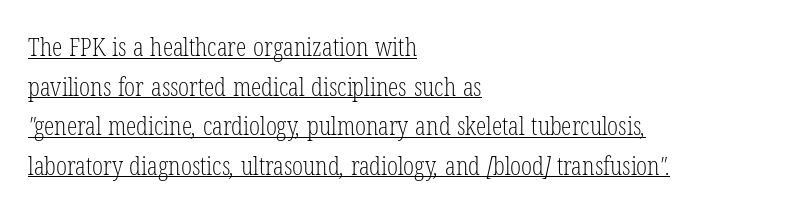
Q: Is the text bold? A: No.
Q: Is the text underlined? A: Yes.
Q: How is the paragraph aligned? A: Left-aligned.
Q: Is the spacing between letters normal or unusually wide? A: Normal.
Q: Is the spacing between lines tight, normal or loose? A: Normal.
